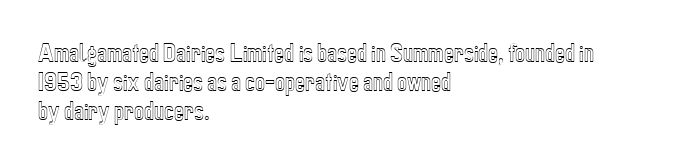
{"italic": "no", "underline": "no", "align": "left", "line_spacing": "normal", "line_spacing_ratio": 1.39, "letter_spacing": "normal", "letter_spacing_em": 0.0, "glyph_px": 21}
